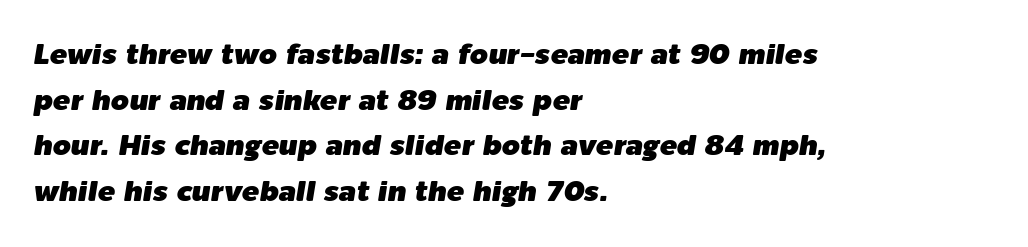
Q: Is the text italic (slanted)? A: Yes, it leans right by about 9 degrees.
Q: Is the text underlined? A: No.
Q: How is the paragraph aligned? A: Left-aligned.
Q: Is the spacing between letters normal or unusually wide? A: Normal.
Q: Is the spacing between lines tight, normal or loose? A: Normal.
Q: Width (condensed, normal, or wide)? A: Normal.
Q: Stroke contrast? A: Low.
Q: x-height? A: Medium.
Q: Monospaced? A: No.
